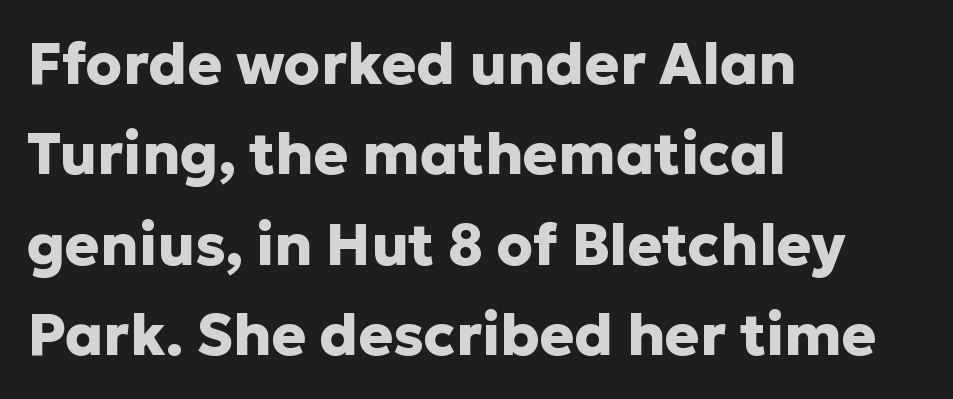
The image shows 58 px heavy sans-serif type, upright; set left-aligned, normal line spacing (1.56x), normal letter spacing, not underlined; low stroke contrast and a medium x-height.
